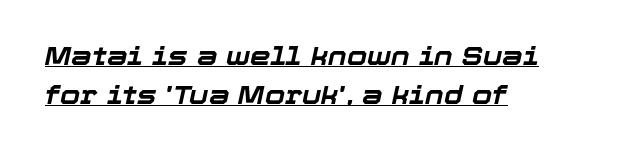
The lines sit at an ordinary, default distance from one another. The face used here has the dense, thick strokes of a bold. You can tell it's italic because the verticals aren't actually vertical. This rendering leaves character spacing at its baseline value. The string is rendered with underlining switched on.
